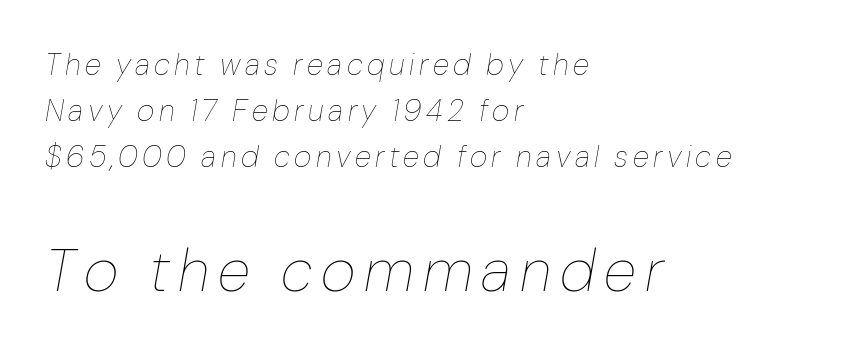
The image shows 60 px thin type, italic (leaning right); set left-aligned, normal line spacing (1.53x), not underlined; the second (bottom) block is 2.0x larger; low stroke contrast and a medium x-height.
